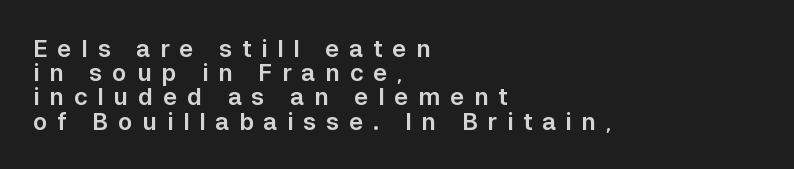
{"italic": "no", "underline": "no", "align": "left", "line_spacing": "tight", "line_spacing_ratio": 1.01, "letter_spacing": "wide", "letter_spacing_em": 0.41, "glyph_px": 24}
